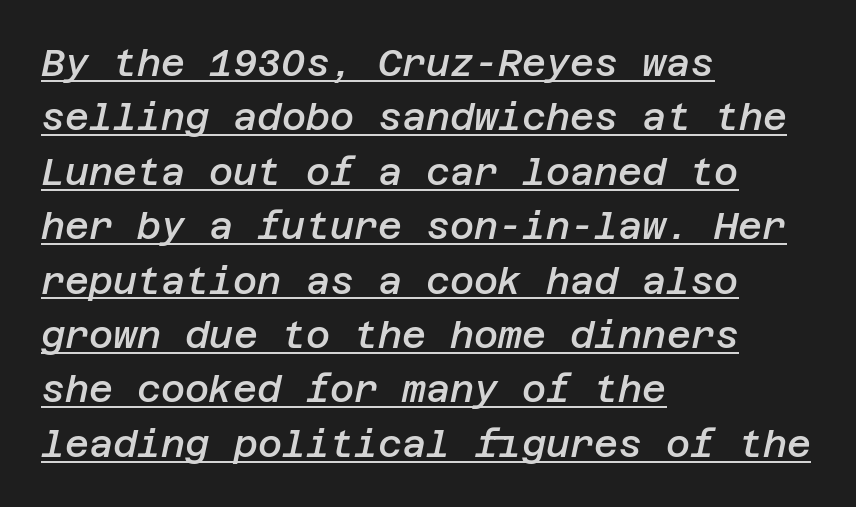
Which margin do the lines hug? The left one — the right edge is uneven. Spacing between characters is what you'd get straight out of the box. Its strokes are somewhat broadened, the hallmark of semibold type. The words here are underlined. Designer's note — italics engaged.
